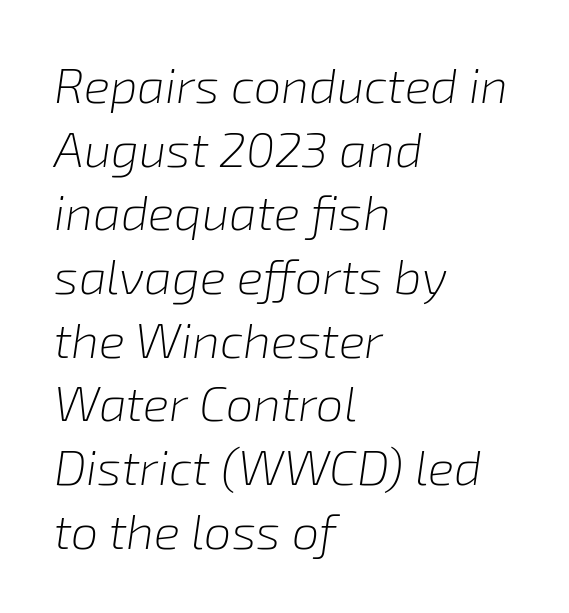
The image shows 49 px light type, italic (leaning right); set left-aligned, normal line spacing (1.3x), normal letter spacing, not underlined; low stroke contrast and a medium x-height.
